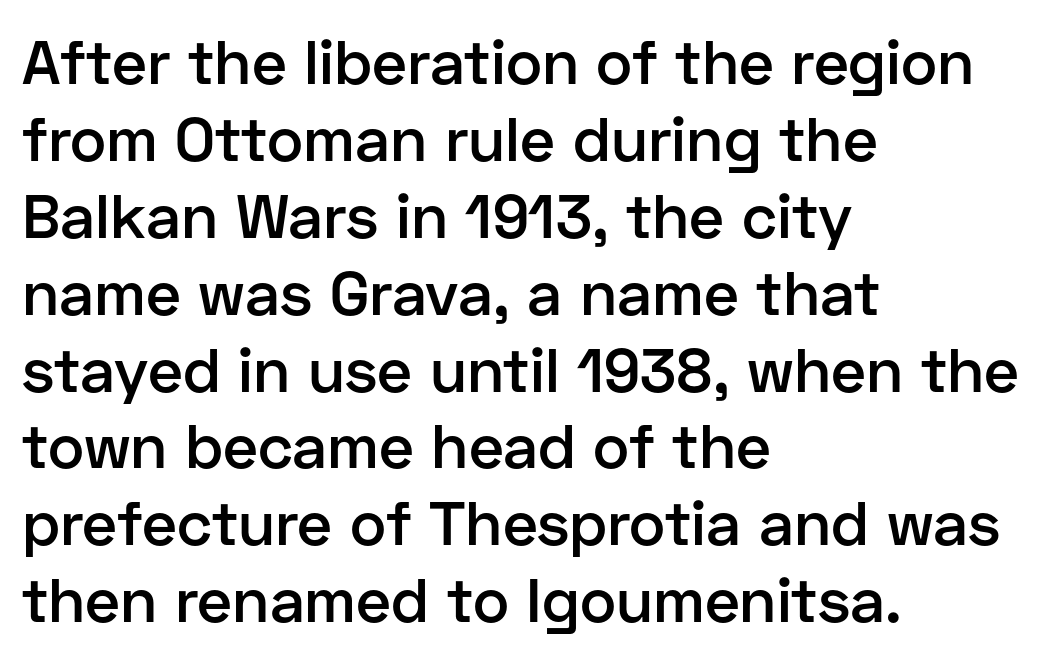
Q: Is the text bold? A: Semi-bold.
Q: Is the text italic (slanted)? A: No, it is upright.
Q: Is the typeface a serif or a sans-serif typeface? A: Sans-serif.
Q: Is the text underlined? A: No.
Q: How is the paragraph aligned? A: Left-aligned.
Q: Is the spacing between letters normal or unusually wide? A: Normal.
Q: Width (condensed, normal, or wide)? A: Normal.
Q: Stroke contrast? A: Low.
Q: x-height? A: Medium.
Q: Monospaced? A: No.
